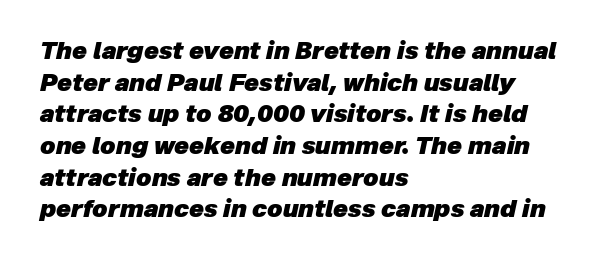
{"italic": "yes", "lean": "right", "slant_degrees": 12, "bold": "yes", "underline": "no", "align": "left", "line_spacing": "normal", "line_spacing_ratio": 1.32, "letter_spacing": "normal", "letter_spacing_em": 0.0, "glyph_px": 24}
